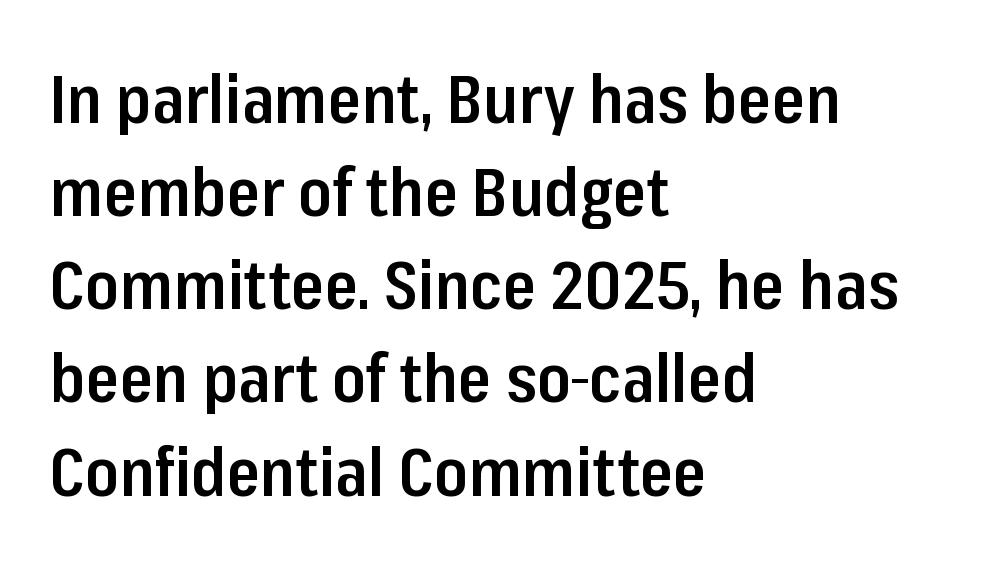
Posture: vertical. Interline gaps are of average width in this sample. The letterforms sit shoulder to shoulder at normal distance. Do the characters align in a grid? No, the font is proportional. Regarding serifs, this sample does without them. Layout note: lines flush left.
